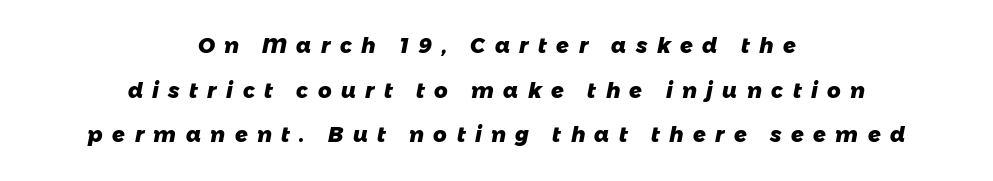
The image shows 21 px bold type; set centered, loose line spacing (2.12x), unusually wide letter spacing (+0.45 em), not underlined.
